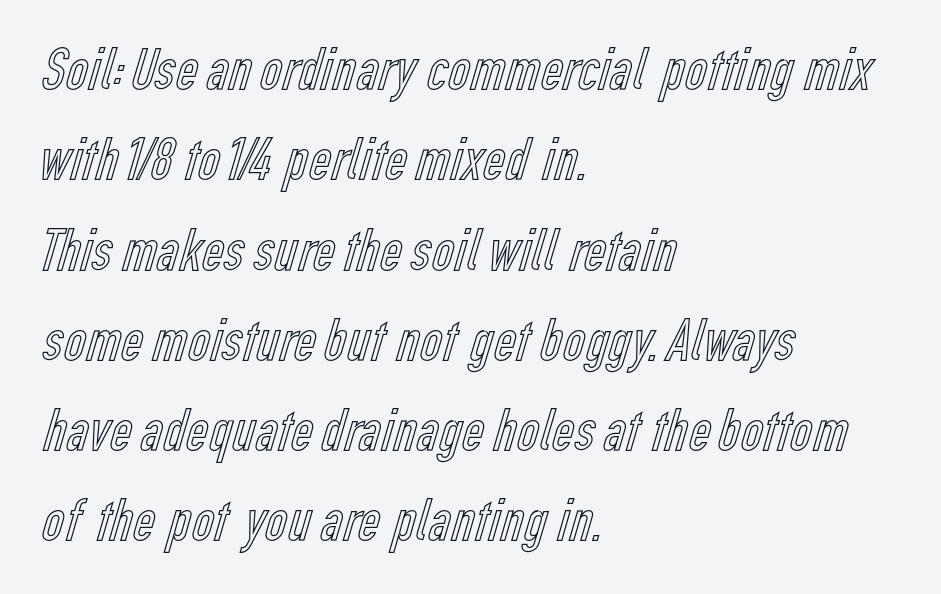
Compared with typical paragraphs, the rows here are spaced about the same. Caption: multi-line text, flush left, ragged right. Each letter keeps its own natural width here, so spacing adapts to shape. No extra tracking has been applied to these lines. Underlining? Definitely not there.
